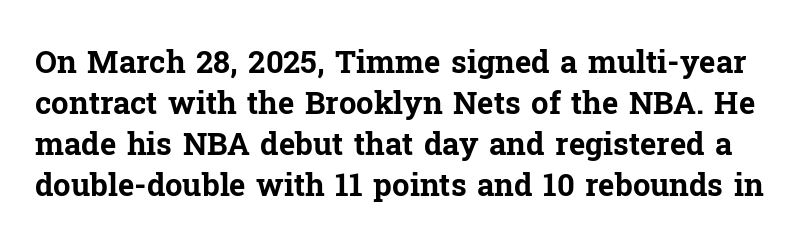
The image shows 31 px bold serif type, upright; set normal line spacing (1.32x), normal letter spacing, not underlined; low stroke contrast and a medium x-height.
